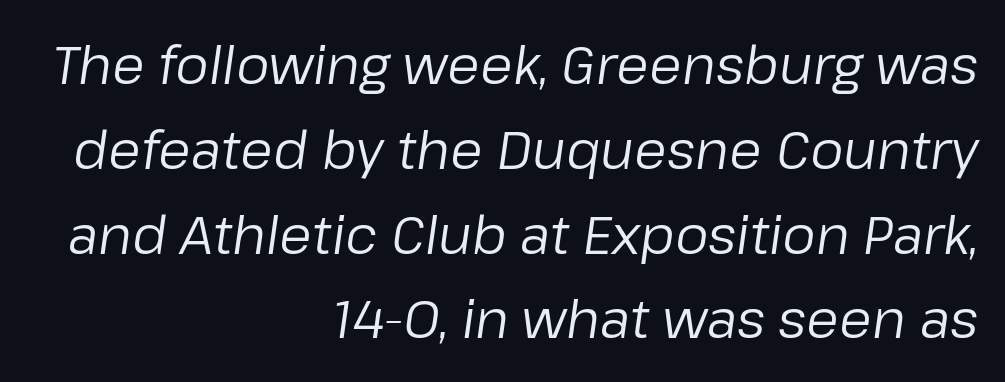
Leading matches the norm, producing a regular column. This sample uses plain, unmodified letter spacing. Each line ends at the same right margin while the left side varies. Quick note: italic. Is this a heavy cut? Hardly; it is regular or lighter.
